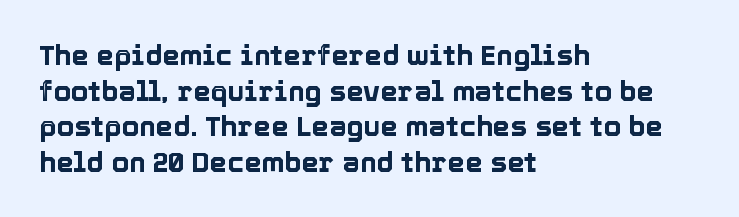
The paragraph shown leans on its left margin. The passage shown is not underscored anywhere. The space between consecutive lines is moderate. The tracking reads as untouched default to a designer's eye.
